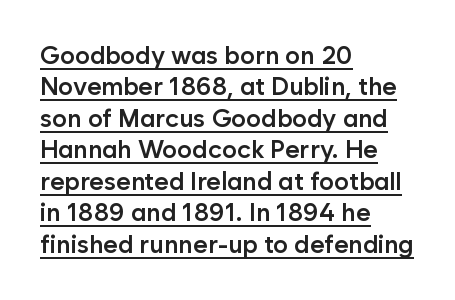
{"italic": "no", "bold": "semi", "underline": "yes", "align": "left", "line_spacing": "normal", "line_spacing_ratio": 1.26, "letter_spacing": "normal", "letter_spacing_em": 0.0, "glyph_px": 25}
